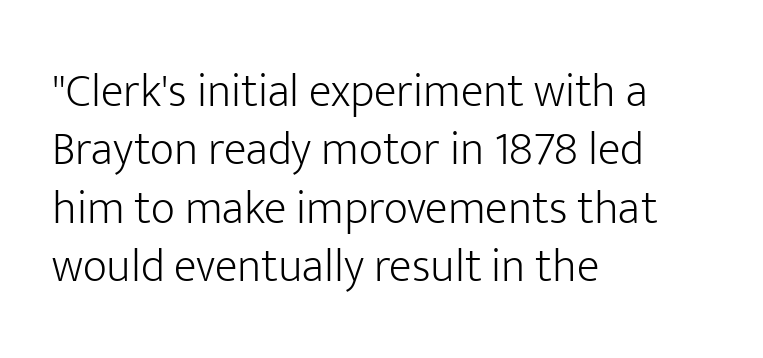
One-word summary of the alignment: left. Is the type heavy? It reads as light-to-regular instead. Ascenders rise straight up at ninety degrees. The zone under the glyphs is completely vacant.
